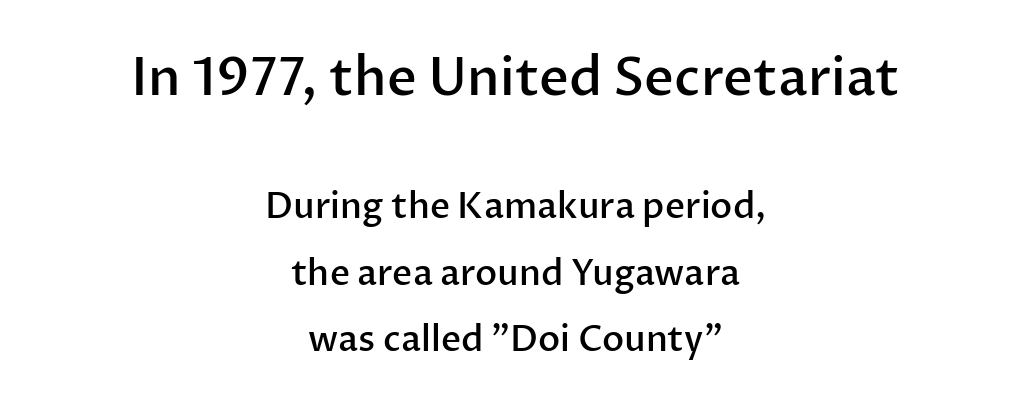
The image shows 52 px semibold sans-serif type, upright; set centered, loose line spacing (1.9x), normal letter spacing, not underlined; the first (top) block is 1.49x larger; low stroke contrast and a medium x-height.
